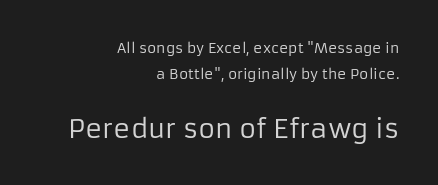
{"italic": "no", "bold": "no", "underline": "no", "align": "right", "line_spacing_ratio": 1.86, "letter_spacing": "normal", "letter_spacing_em": 0.0, "larger_block": "second", "size_ratio": 1.86, "glyph_px": 26}
